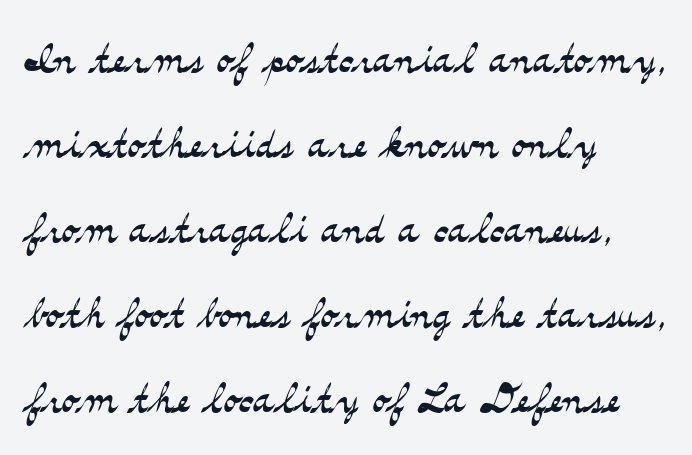
The rendering uses natural spacing where letterforms have individual widths. Rule under the text: the space is simply empty. Examine the stroke ends and you'll spot serifs. Stem width sits at or under what a default text font uses. Spacing between characters is what you'd get straight out of the box.
